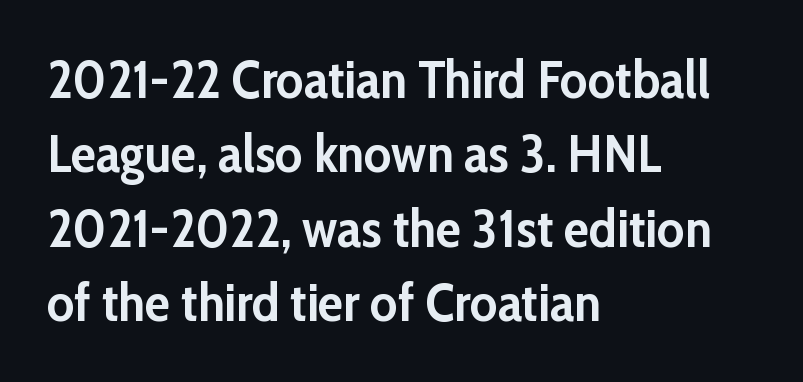
Emphasis by weight is at full strength: bold. Has an underline been added? It has not. Visually the block forms a straight wall on the left and a jagged coastline on the right. Evenly set lines give the paragraph a standard silhouette. This is roman type, the default non-slanted kind.
